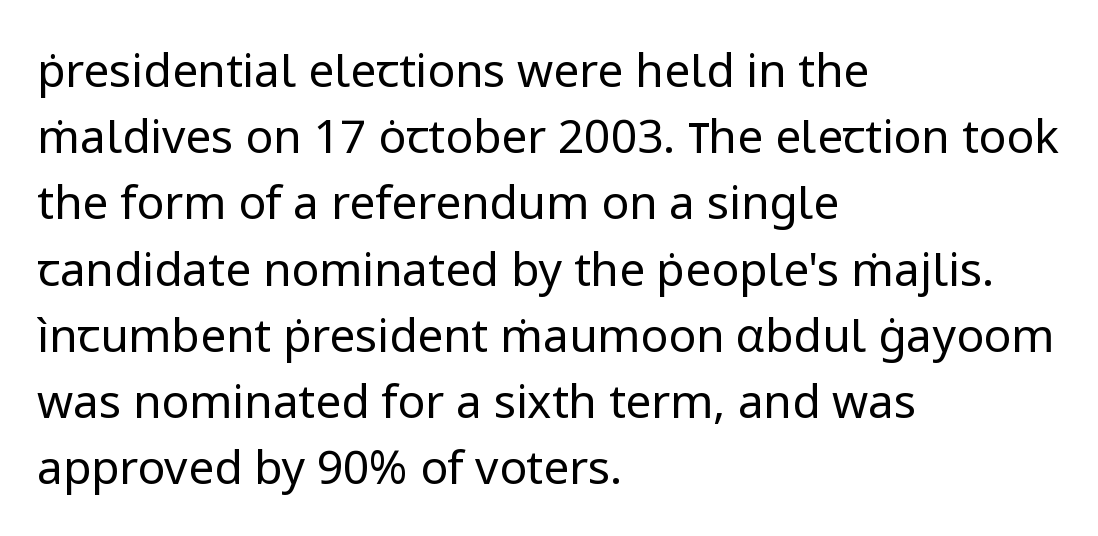
Here the designer chose a conventional face with non-uniform glyph widths. If you drew a ruler down the left edge, every line would touch it. Weight: not bold — regular or lighter. The passage shown stacks its lines at a standard gap.
